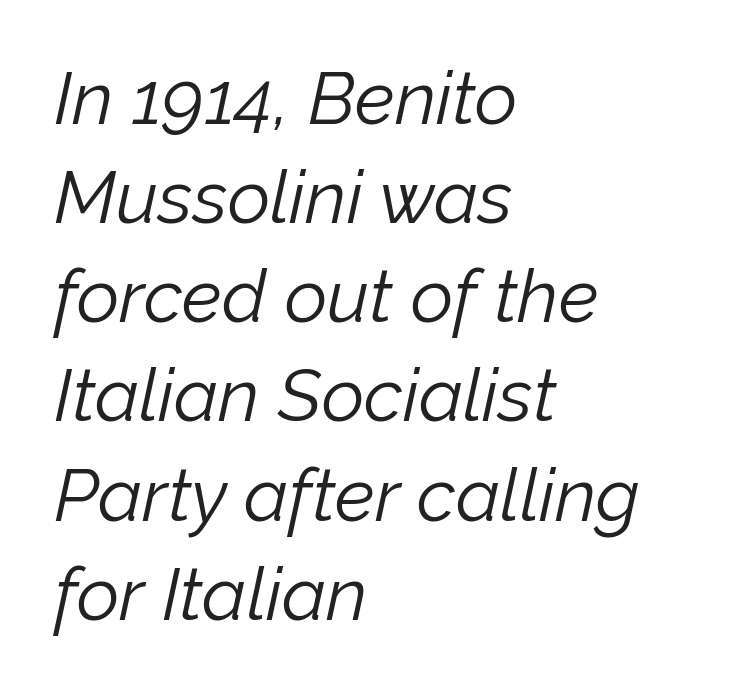
{"italic": "yes", "lean": "right", "slant_degrees": 12, "bold": "no", "weight": "light", "width": "normal", "stroke_contrast": "low", "x_height": "medium", "monospaced": "no", "underline": "no", "align": "left", "line_spacing": "normal", "line_spacing_ratio": 1.34, "letter_spacing": "normal", "letter_spacing_em": 0.0, "glyph_px": 74}
